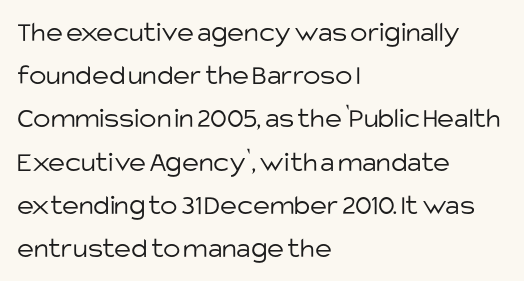
Q: Is the text bold? A: No.
Q: Is the text italic (slanted)? A: No, it is upright.
Q: Is the typeface a serif or a sans-serif typeface? A: Sans-serif.
Q: Is the text underlined? A: No.
Q: How is the paragraph aligned? A: Left-aligned.
Q: Is the spacing between letters normal or unusually wide? A: Normal.
Q: Is the spacing between lines tight, normal or loose? A: Normal.
Q: Width (condensed, normal, or wide)? A: Normal.
Q: Stroke contrast? A: Low.
Q: x-height? A: Large.
Q: Monospaced? A: No.
